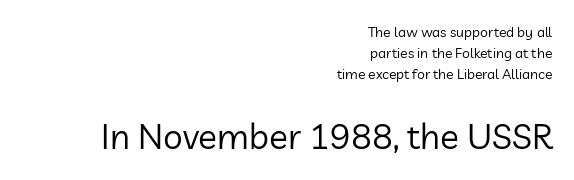
{"serif": "no", "italic": "no", "bold": "no", "weight": "regular", "width": "normal", "stroke_contrast": "low", "x_height": "medium", "monospaced": "no", "underline": "no", "align": "right", "line_spacing": "normal", "line_spacing_ratio": 1.49, "letter_spacing": "normal", "letter_spacing_em": 0.0, "larger_block": "second", "size_ratio": 2.5, "glyph_px": 35}
